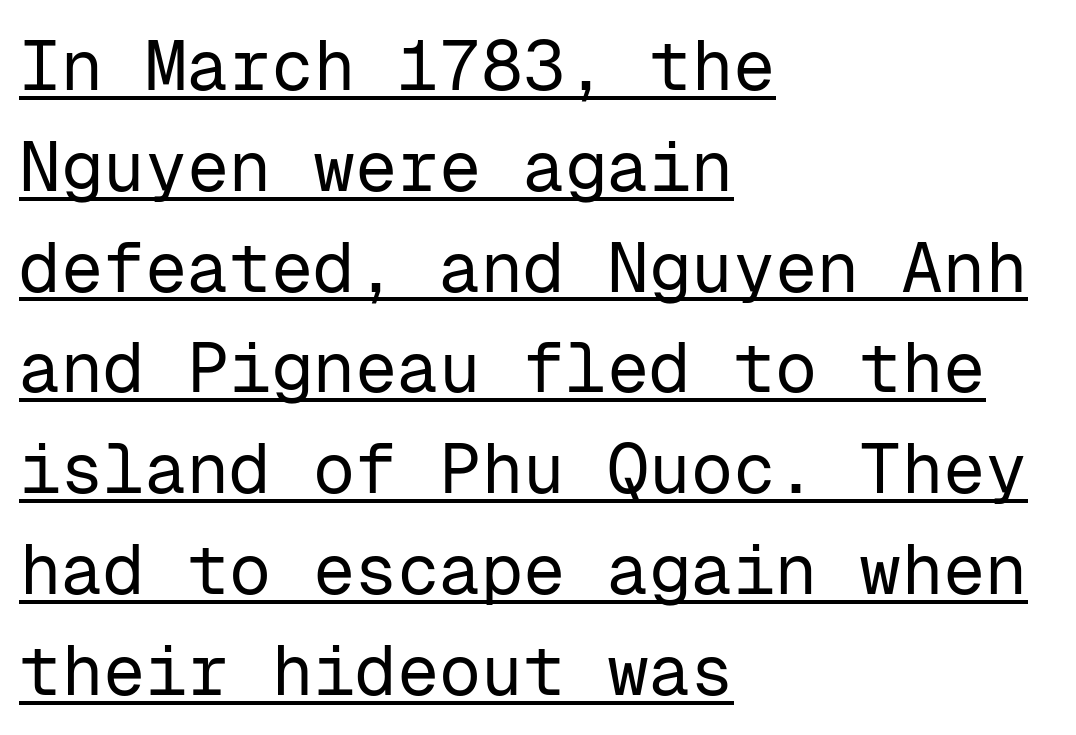
Q: Is the text bold? A: No.
Q: Is the text italic (slanted)? A: No, it is upright.
Q: Is the typeface a serif or a sans-serif typeface? A: Sans-serif.
Q: Is the text underlined? A: Yes.
Q: How is the paragraph aligned? A: Left-aligned.
Q: Is the spacing between letters normal or unusually wide? A: Normal.
Q: Is the spacing between lines tight, normal or loose? A: Normal.
Q: Width (condensed, normal, or wide)? A: Normal.
Q: Stroke contrast? A: Low.
Q: x-height? A: Medium.
Q: Monospaced? A: Yes.
